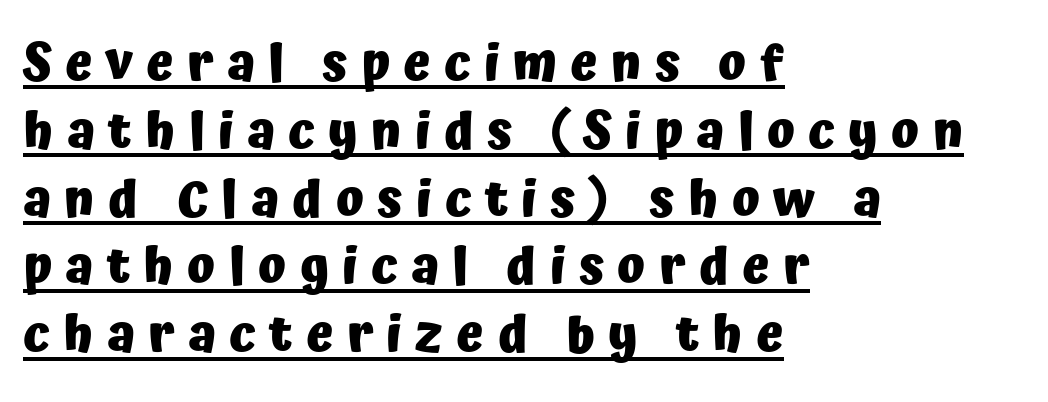
{"serif": "no", "italic": "no", "bold": "yes", "weight": "heavy", "width": "normal", "stroke_contrast": "low", "x_height": "medium", "monospaced": "no", "underline": "yes", "align": "left", "line_spacing": "normal", "line_spacing_ratio": 1.33, "letter_spacing": "wide", "letter_spacing_em": 0.26, "glyph_px": 51}
